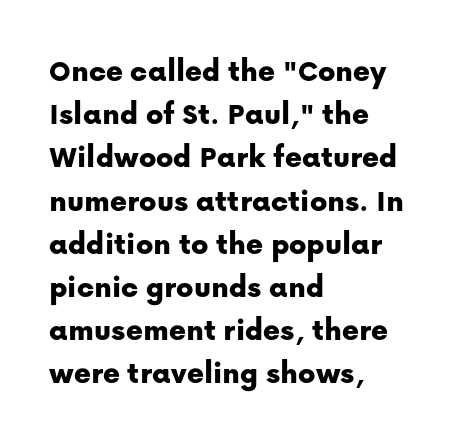
The image shows 32 px sans-serif type, upright; set left-aligned, normal line spacing (1.35x), normal letter spacing, not underlined; low stroke contrast and a medium x-height.
